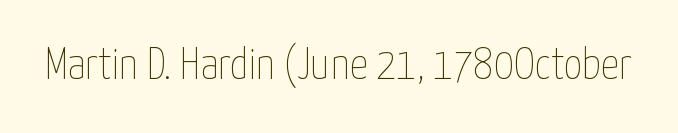
The image shows 45 px thin, condensed type, upright; set normal letter spacing, not underlined; low stroke contrast and a medium x-height.
